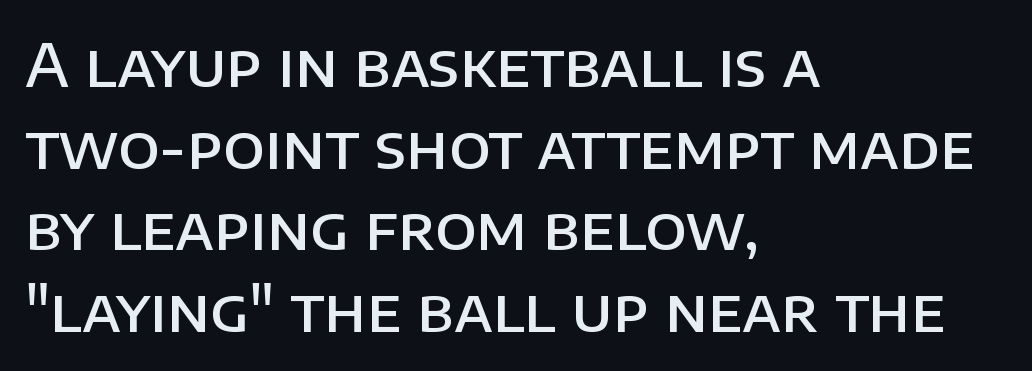
The image shows 60 px semibold sans-serif type, upright; set left-aligned, normal line spacing (1.36x), normal letter spacing, not underlined; low stroke contrast and a large x-height.
